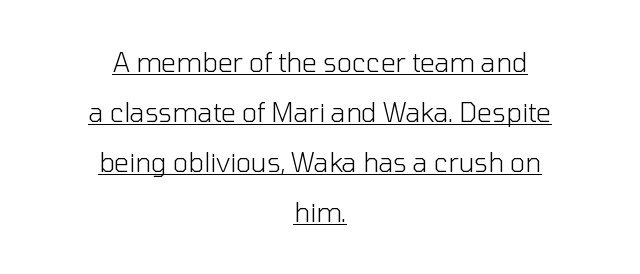
The passage shown is not bold in any degree. Visually the block forms a symmetrical silhouette, jagged on both flanks. Look at the tracking — it's just the regular setting, nothing added. Students, observe the line beneath the letters — that is underlining.
